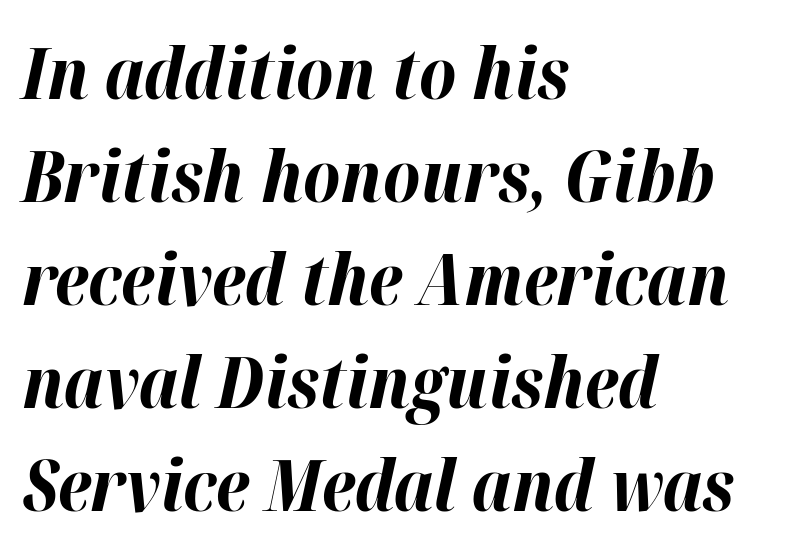
The letters advance in unequal steps, a hallmark of proportional type. Leading: standard. Observe the ordinary spacing: letters are neighbours, not strangers. Line beginnings align vertically; line endings do not. The space directly below the letters is spotless. The face used here has the dense, thick strokes of a bold.
